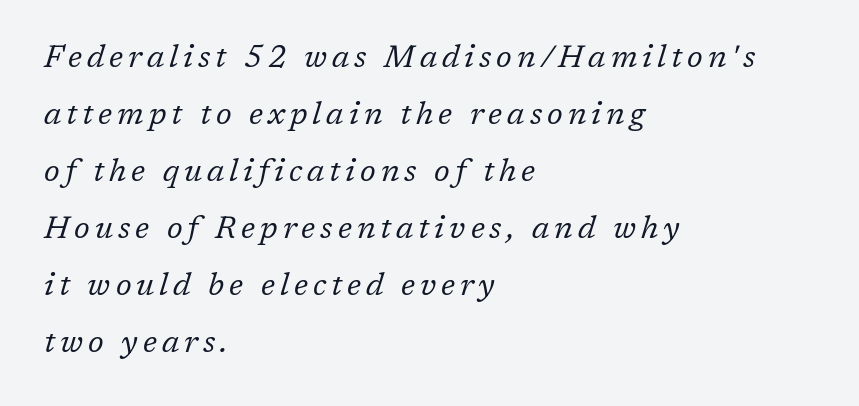
{"serif": "yes", "italic": "yes", "lean": "right", "slant_degrees": 17, "bold": "no", "weight": "regular", "width": "normal", "stroke_contrast": "low", "x_height": "medium", "monospaced": "no", "underline": "no", "align": "left", "line_spacing_ratio": 1.84, "glyph_px": 31}
